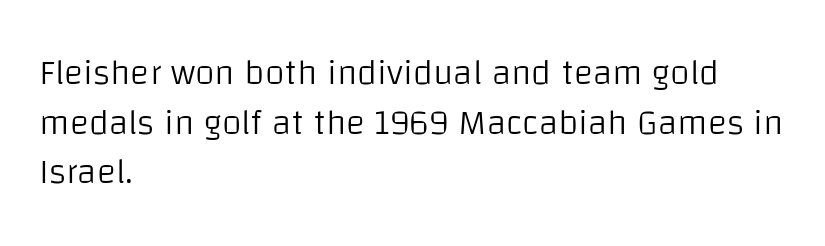
The image shows 36 px light sans-serif type, upright; set left-aligned, normal line spacing (1.38x), normal letter spacing, not underlined; low stroke contrast and a large x-height.
